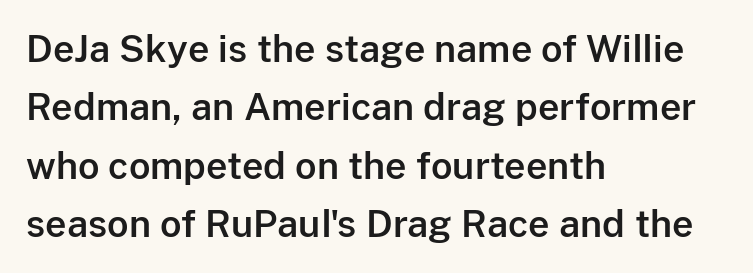
I'd call this a sans setting — the letters go barefoot. Each letter keeps its own natural width here, so spacing adapts to shape. Regular leading. Descender tails drop into unmarked territory. The letterforms sit shoulder to shoulder at normal distance. Notice how the stems are strictly vertical — no italics here.
